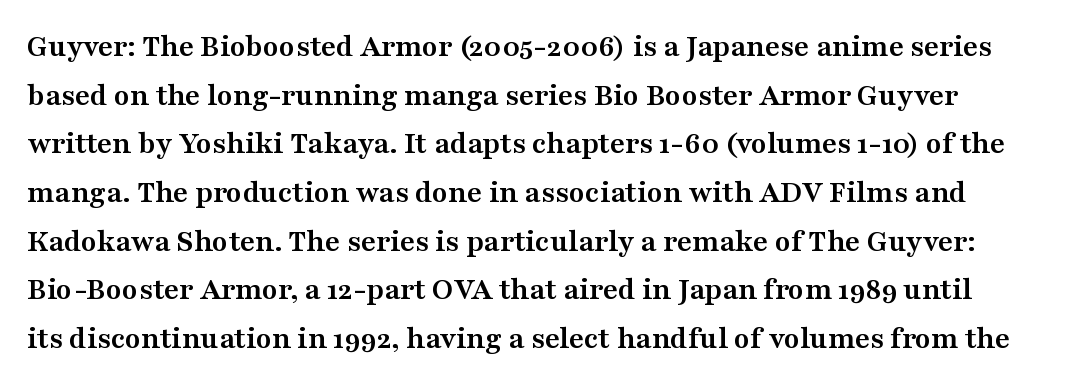
{"serif": "yes", "italic": "no", "bold": "yes", "weight": "semibold", "width": "wide", "stroke_contrast": "medium", "x_height": "medium", "monospaced": "no", "underline": "no", "line_spacing": "normal", "line_spacing_ratio": 1.52, "letter_spacing": "normal", "letter_spacing_em": 0.0, "glyph_px": 32}
